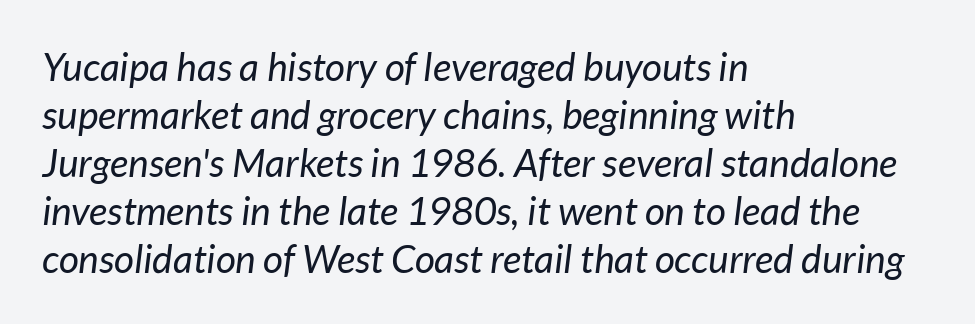
The passage shown has conventional tracking throughout. Is the block centered? No — it sits flush against the left margin. The weight would be labelled regular, book, light, or lighter still. The typography opts for an oblique posture over an upright one.
